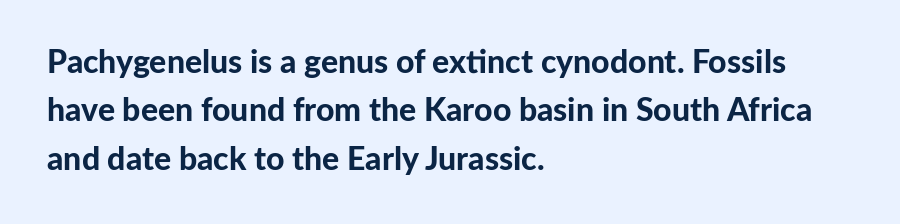
The image shows 32 px bold sans-serif type, upright; set left-aligned, normal line spacing (1.51x), normal letter spacing, not underlined; low stroke contrast and a medium x-height.
